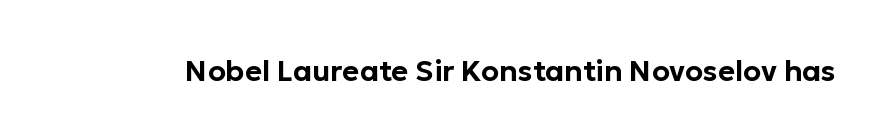
The image shows 29 px sans-serif type, upright; set normal letter spacing, not underlined; low stroke contrast and a medium x-height.
